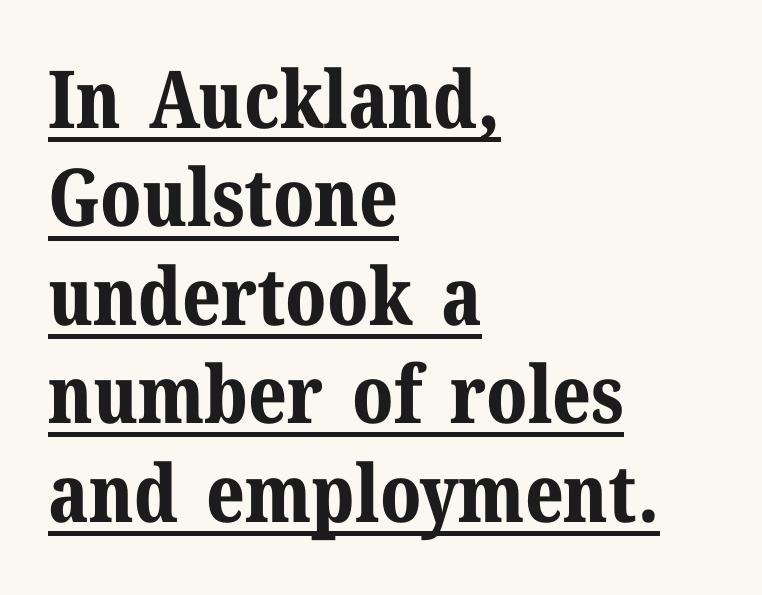
The characters display serif detailing at their extremities. These lines carry a lot of weight — the face is fully bold. The font's upright variant was chosen for this text. Varying glyph widths throughout — classic text-font behaviour. Standard letterfit; no display-style spreading of the glyphs.
